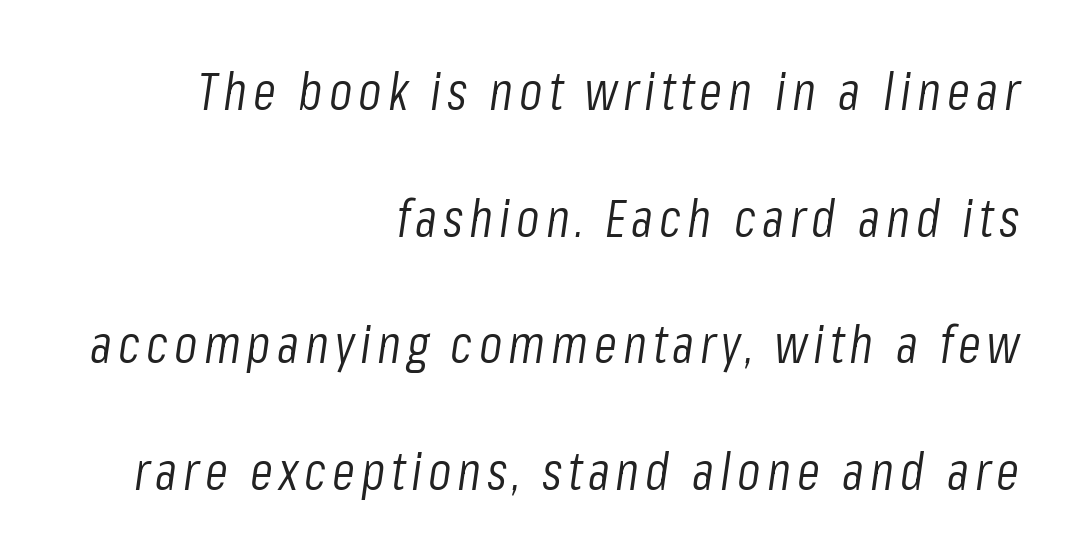
Character widths vary here, with narrow letters taking less room than wide ones. This rendering uses right alignment, leaving the left contour irregular. A clean baseline with only descenders dipping below it. The whole block is typeset with a tilt. Unbolded letterforms with no extra heft. Baseline-to-baseline distance is far greater than the letter height.
